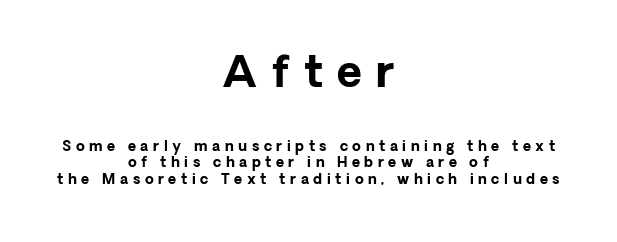
{"serif": "no", "italic": "no", "bold": "yes", "weight": "bold", "width": "normal", "stroke_contrast": "low", "x_height": "medium", "monospaced": "no", "underline": "no", "align": "center", "line_spacing_ratio": 1.19, "letter_spacing": "wide", "letter_spacing_em": 0.33, "larger_block": "first", "size_ratio": 3.07, "glyph_px": 43}
